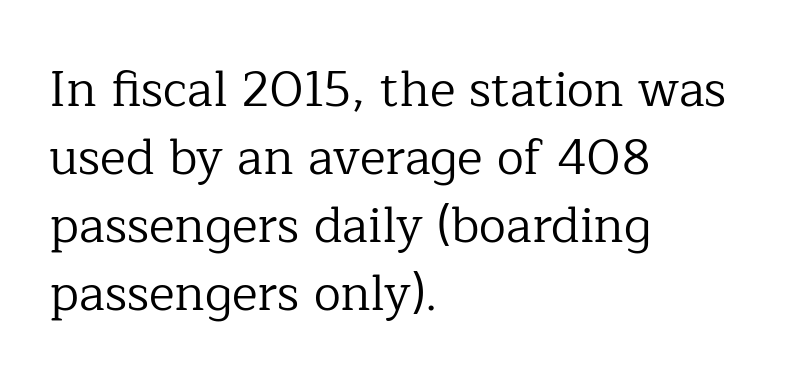
The image shows 49 px regular-weight serif type, upright; set left-aligned, normal line spacing (1.39x), normal letter spacing, not underlined; low stroke contrast and a medium x-height.
